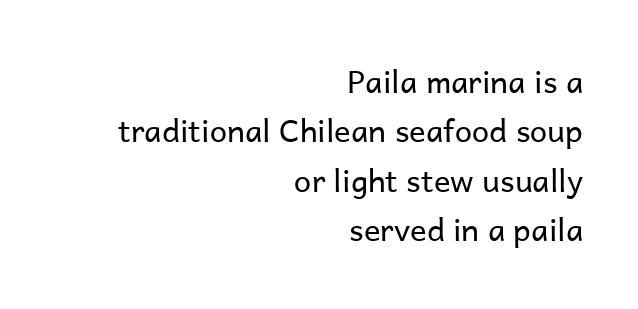
{"serif": "no", "italic": "no", "bold": "no", "weight": "regular", "width": "normal", "stroke_contrast": "low", "x_height": "medium", "monospaced": "no", "underline": "no", "align": "right", "line_spacing": "normal", "line_spacing_ratio": 1.59, "letter_spacing": "normal", "letter_spacing_em": 0.0, "glyph_px": 31}
